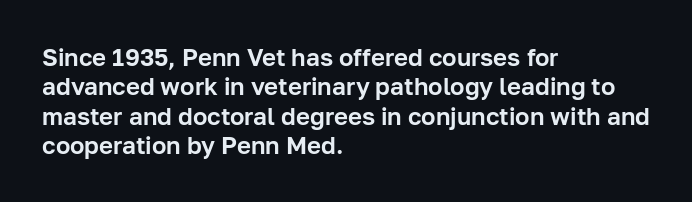
{"italic": "no", "underline": "no", "align": "left", "line_spacing_ratio": 1.22, "letter_spacing": "normal", "letter_spacing_em": 0.0, "glyph_px": 24}
